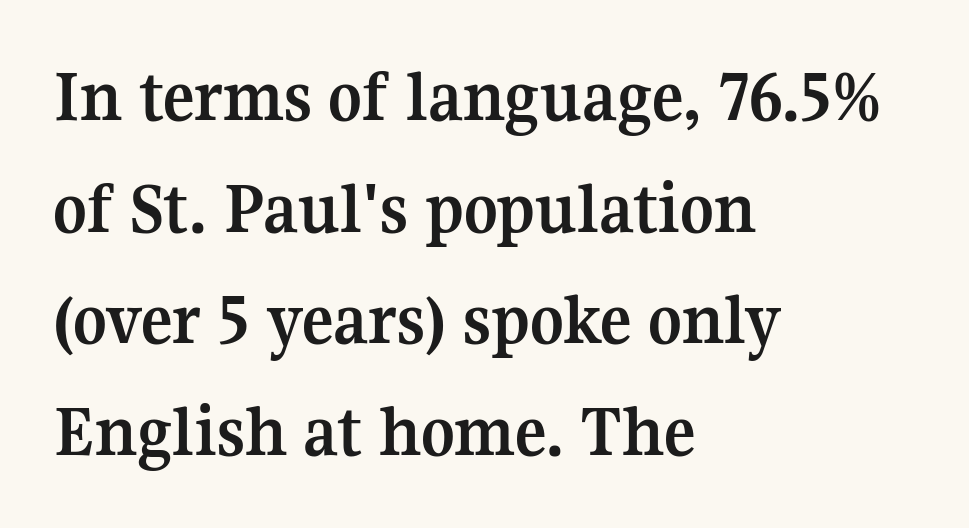
Q: Is the text bold? A: Yes.
Q: Is the text italic (slanted)? A: No, it is upright.
Q: Is the typeface a serif or a sans-serif typeface? A: Serif.
Q: Is the text underlined? A: No.
Q: How is the paragraph aligned? A: Left-aligned.
Q: Is the spacing between letters normal or unusually wide? A: Normal.
Q: Is the spacing between lines tight, normal or loose? A: Normal.
Q: Width (condensed, normal, or wide)? A: Normal.
Q: Stroke contrast? A: Medium.
Q: x-height? A: Medium.
Q: Monospaced? A: No.
